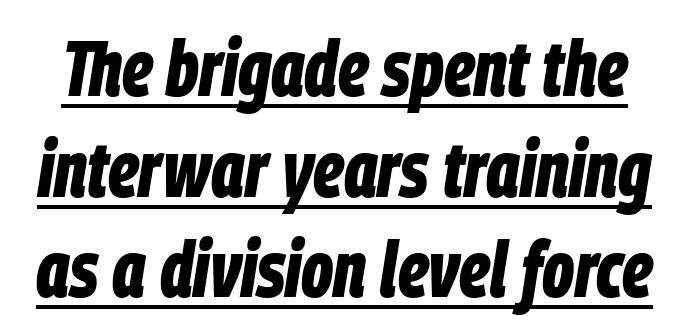
The image shows 78 px bold, condensed type, italic (leaning right); set normal line spacing (1.29x), normal letter spacing, underlined; low stroke contrast and a large x-height.
